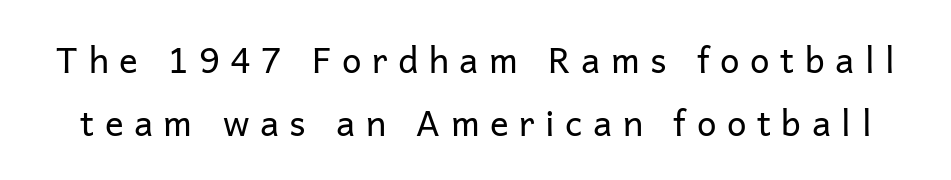
Q: Is the text bold? A: No.
Q: Is the text italic (slanted)? A: No, it is upright.
Q: Is the typeface a serif or a sans-serif typeface? A: Sans-serif.
Q: Is the text underlined? A: No.
Q: Is the spacing between letters normal or unusually wide? A: Unusually wide.
Q: Width (condensed, normal, or wide)? A: Normal.
Q: Stroke contrast? A: Low.
Q: x-height? A: Medium.
Q: Monospaced? A: No.
